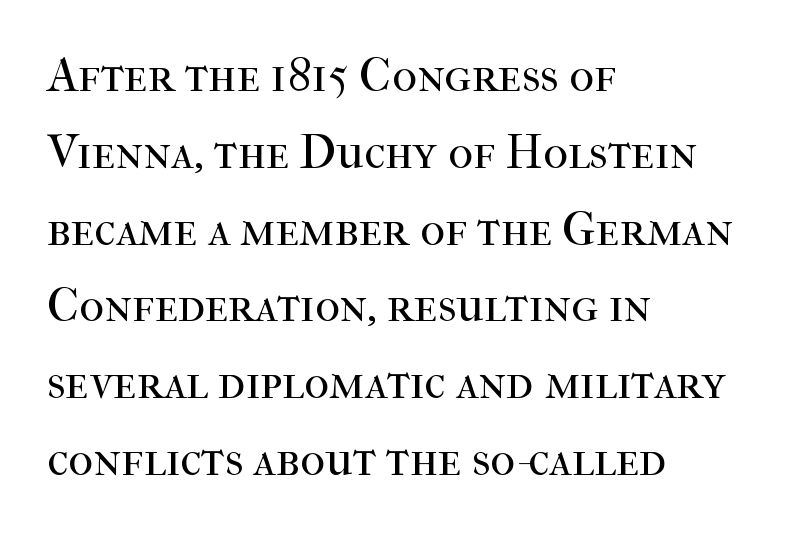
{"serif": "yes", "italic": "no", "bold": "no", "weight": "regular", "width": "normal", "stroke_contrast": "high", "x_height": "medium", "monospaced": "no", "underline": "no", "align": "left", "line_spacing": "normal", "line_spacing_ratio": 1.6, "letter_spacing": "normal", "letter_spacing_em": 0.0, "glyph_px": 48}
